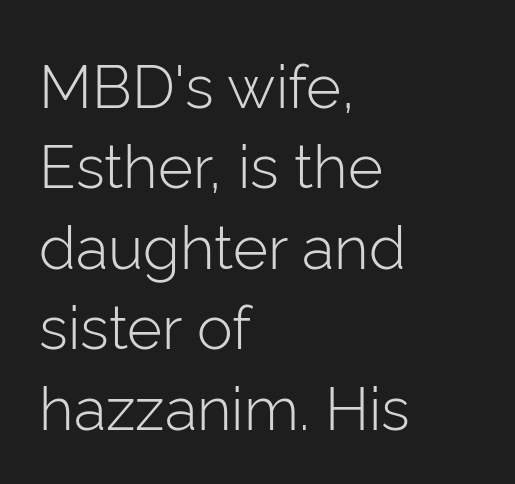
{"serif": "no", "italic": "no", "bold": "no", "weight": "light", "width": "normal", "stroke_contrast": "low", "x_height": "medium", "monospaced": "no", "underline": "no", "align": "left", "line_spacing": "normal", "line_spacing_ratio": 1.34, "letter_spacing": "normal", "letter_spacing_em": 0.0, "glyph_px": 60}
